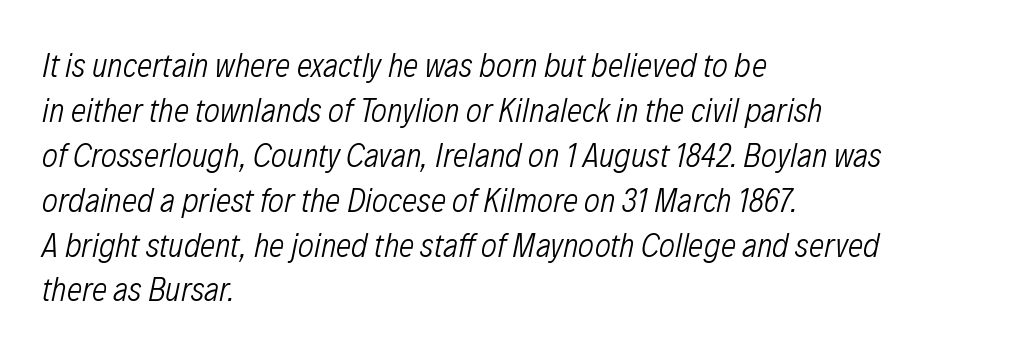
Q: Is the text bold? A: No.
Q: Is the text italic (slanted)? A: Yes, it leans right by about 12 degrees.
Q: Is the text underlined? A: No.
Q: How is the paragraph aligned? A: Left-aligned.
Q: Is the spacing between letters normal or unusually wide? A: Normal.
Q: Is the spacing between lines tight, normal or loose? A: Normal.
Q: Width (condensed, normal, or wide)? A: Condensed.
Q: Stroke contrast? A: Low.
Q: x-height? A: Medium.
Q: Monospaced? A: No.
